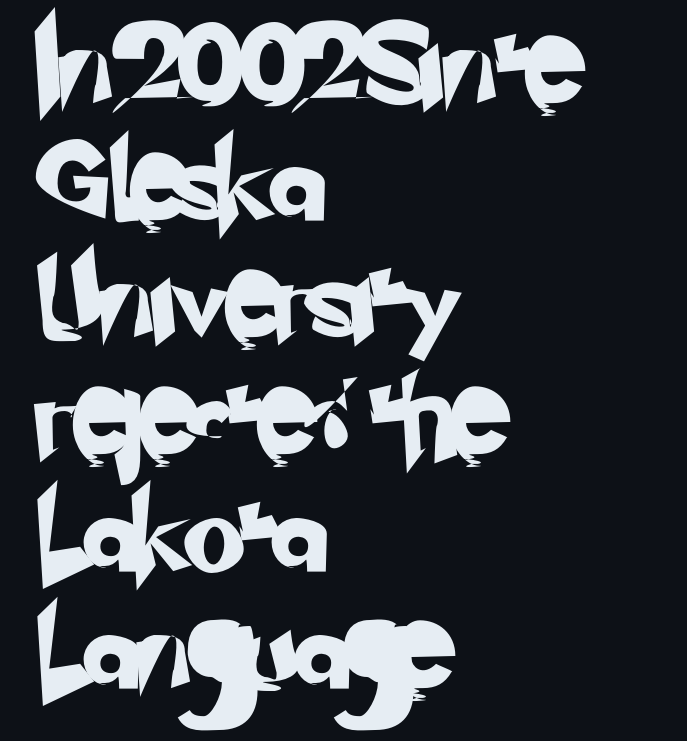
{"serif": "no", "width": "normal", "stroke_contrast": "low", "x_height": "small", "monospaced": "no", "underline": "no", "align": "left", "line_spacing": "normal", "line_spacing_ratio": 1.48, "letter_spacing": "normal", "letter_spacing_em": 0.0, "glyph_px": 79}
